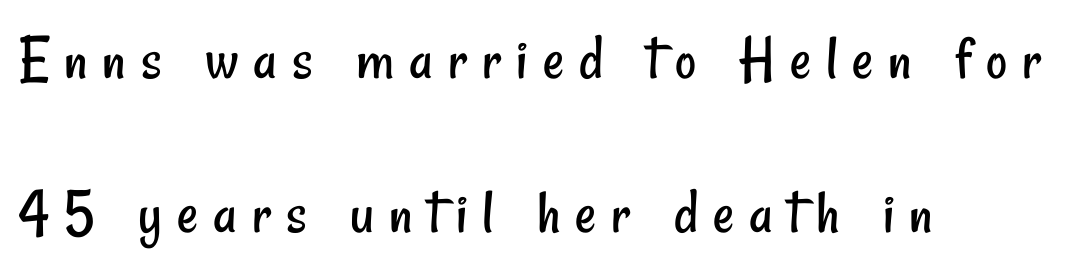
Q: Is the text bold? A: No.
Q: Is the typeface a serif or a sans-serif typeface? A: Sans-serif.
Q: Is the text underlined? A: No.
Q: How is the paragraph aligned? A: Left-aligned.
Q: Is the spacing between letters normal or unusually wide? A: Unusually wide.
Q: Is the spacing between lines tight, normal or loose? A: Loose.
Q: Width (condensed, normal, or wide)? A: Condensed.
Q: Stroke contrast? A: Low.
Q: x-height? A: Small.
Q: Monospaced? A: No.
